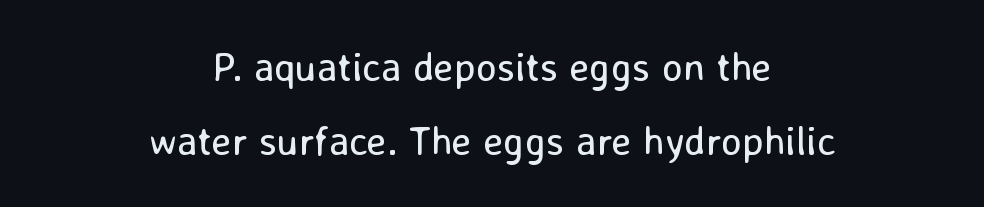
The image shows 40 px regular-weight sans-serif type, upright; set centered, line spacing 1.86x, normal letter spacing, not underlined; low stroke contrast and a medium x-height.
